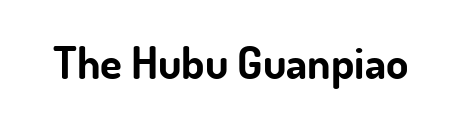
{"serif": "no", "italic": "no", "bold": "yes", "weight": "bold", "width": "normal", "stroke_contrast": "low", "x_height": "small", "monospaced": "no", "underline": "no", "letter_spacing": "normal", "letter_spacing_em": 0.0, "glyph_px": 45}
